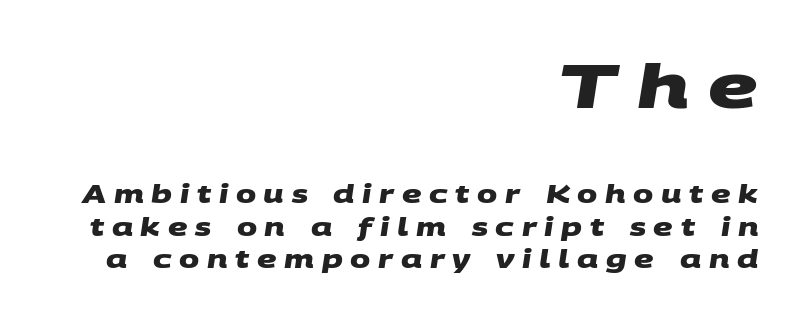
{"serif": "no", "bold": "yes", "weight": "heavy", "width": "wide", "stroke_contrast": "medium", "x_height": "large", "monospaced": "no", "underline": "no", "align": "right", "line_spacing": "normal", "line_spacing_ratio": 1.35, "letter_spacing": "wide", "letter_spacing_em": 0.32, "larger_block": "first", "size_ratio": 2.54, "glyph_px": 61}
